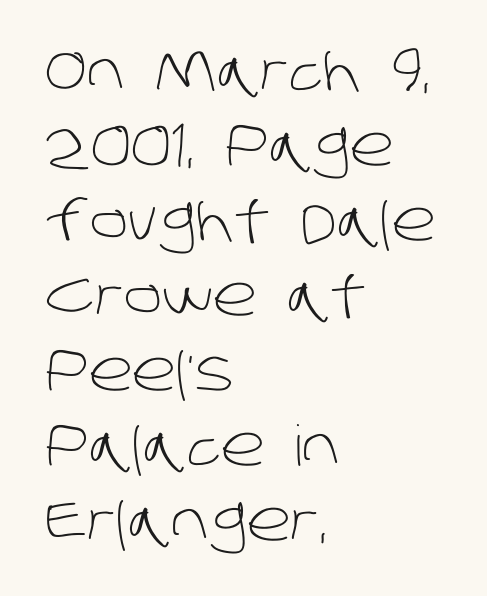
Q: Is the text bold? A: No.
Q: Is the typeface a serif or a sans-serif typeface? A: Sans-serif.
Q: Is the text underlined? A: No.
Q: How is the paragraph aligned? A: Left-aligned.
Q: Is the spacing between letters normal or unusually wide? A: Normal.
Q: Is the spacing between lines tight, normal or loose? A: Normal.
Q: Width (condensed, normal, or wide)? A: Normal.
Q: Stroke contrast? A: Low.
Q: x-height? A: Large.
Q: Monospaced? A: No.
